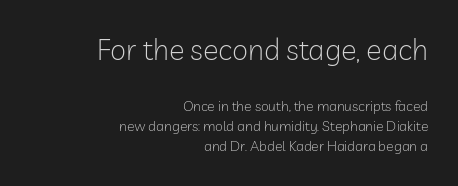
The image shows 29 px light sans-serif type, upright; set right-aligned, normal line spacing (1.46x), normal letter spacing, not underlined; the first (top) block is 2.07x larger; low stroke contrast and a medium x-height.
